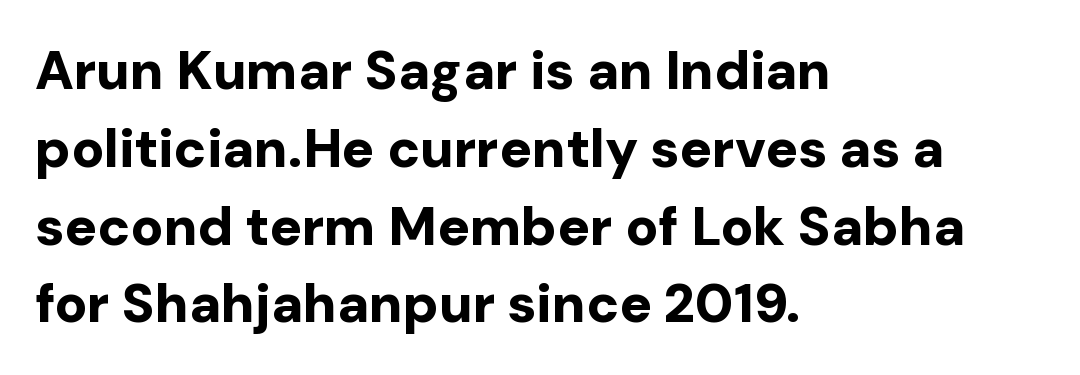
{"serif": "no", "italic": "no", "bold": "yes", "weight": "bold", "width": "normal", "stroke_contrast": "low", "x_height": "medium", "monospaced": "no", "underline": "no", "align": "left", "line_spacing": "normal", "line_spacing_ratio": 1.44, "letter_spacing": "normal", "letter_spacing_em": 0.0, "glyph_px": 54}
